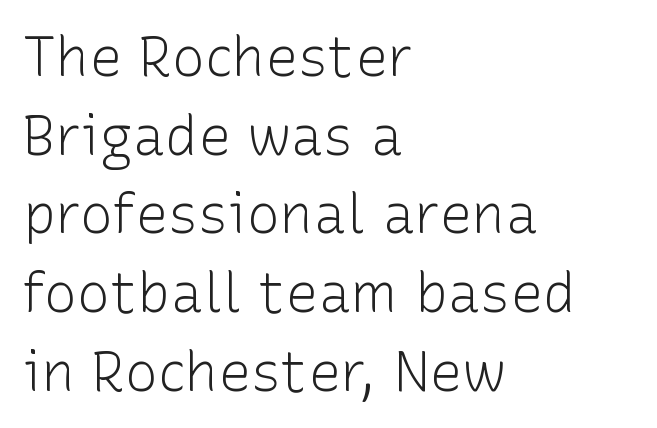
Ink coverage per letter is moderate at most. These lines are rendered in a variable-pitch font. Short and long lines alike share a common starting point at left. Letters rest on an invisible, unmarked baseline. Letterform terminals end flat and unadorned throughout the passage. These lines were composed using upright roman letters.
